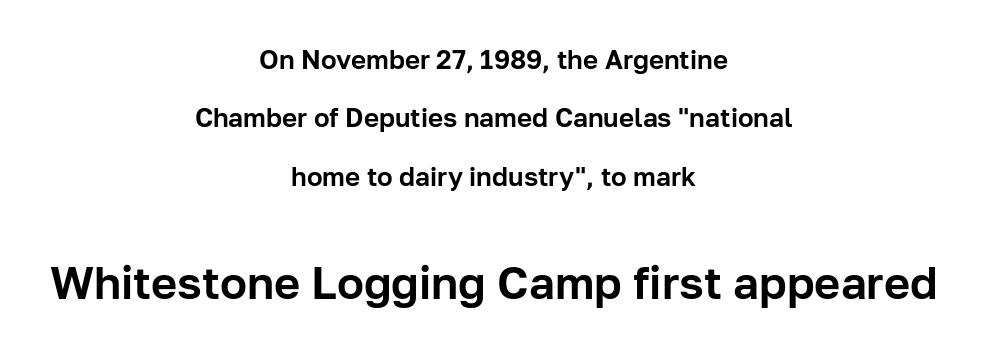
The image shows 45 px sans-serif type, upright; set centered, loose line spacing (2.25x), normal letter spacing, not underlined; the second (bottom) block is 1.73x larger; low stroke contrast and a medium x-height.
